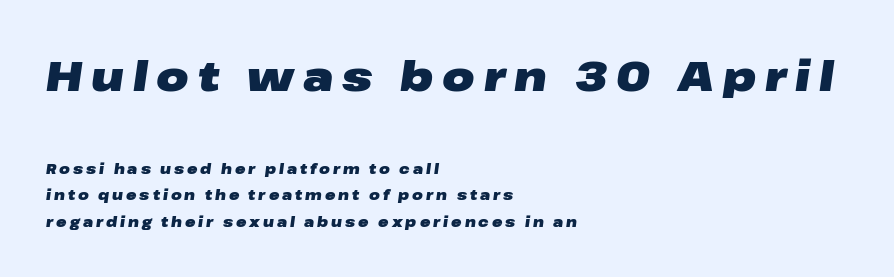
Does the bottom block carry the larger type? No, the top block does. Line beginnings align vertically; line endings do not. A bare baseline throughout the passage. The passage shown is typed in a proportional face where columns would drift. Compared with an ordinary text face, these strokes are far heavier — a full bold. Designer's note — italics engaged.
